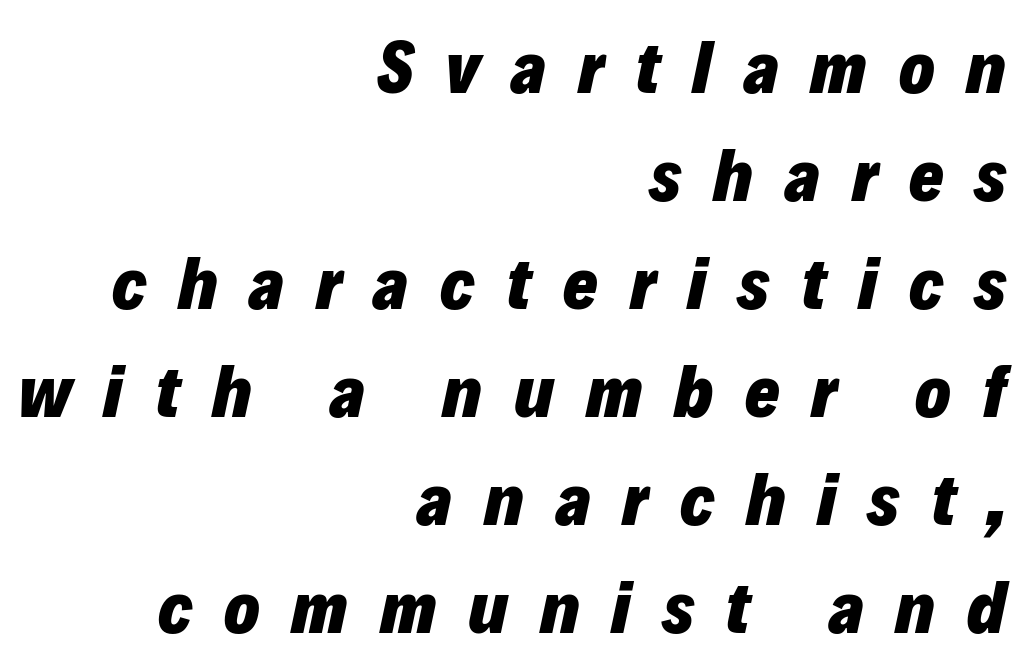
{"italic": "yes", "lean": "right", "slant_degrees": 12, "bold": "yes", "weight": "heavy", "width": "normal", "stroke_contrast": "low", "x_height": "medium", "monospaced": "no", "underline": "no", "align": "right", "line_spacing": "normal", "line_spacing_ratio": 1.46, "letter_spacing": "wide", "letter_spacing_em": 0.43, "glyph_px": 74}
